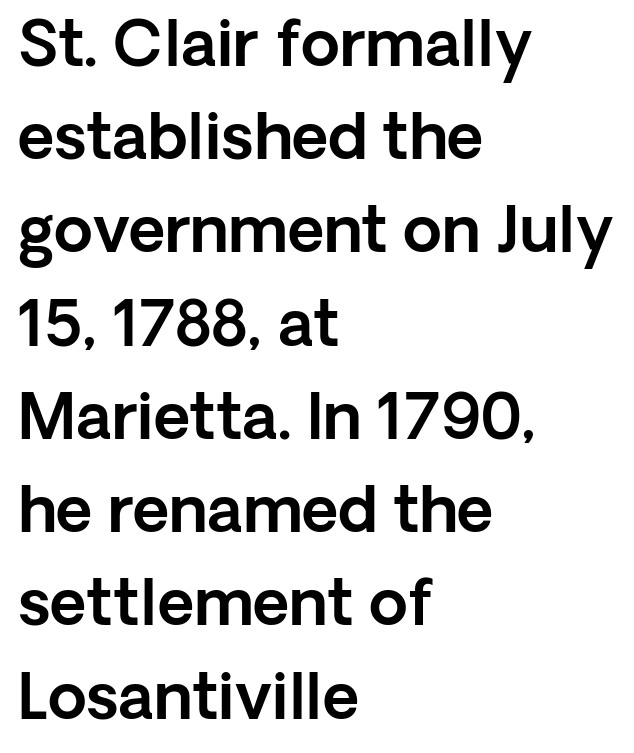
The image shows 63 px sans-serif type, upright; set left-aligned, normal line spacing (1.48x), normal letter spacing, not underlined; a medium x-height.
